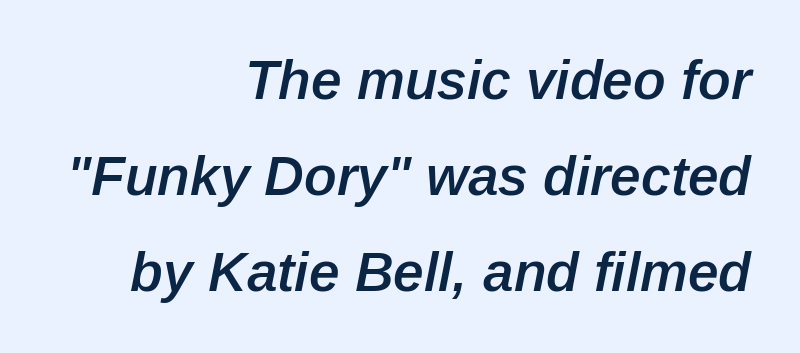
Q: Is the text bold? A: Semi-bold.
Q: Is the text italic (slanted)? A: Yes, it leans right by about 12 degrees.
Q: Is the text underlined? A: No.
Q: How is the paragraph aligned? A: Right-aligned.
Q: Is the spacing between letters normal or unusually wide? A: Normal.
Q: Width (condensed, normal, or wide)? A: Normal.
Q: Stroke contrast? A: Low.
Q: x-height? A: Medium.
Q: Monospaced? A: No.
